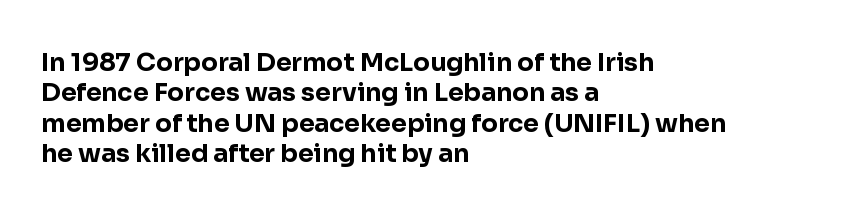
The image shows 25 px bold type, upright; set left-aligned, line spacing 1.22x, normal letter spacing, not underlined.
